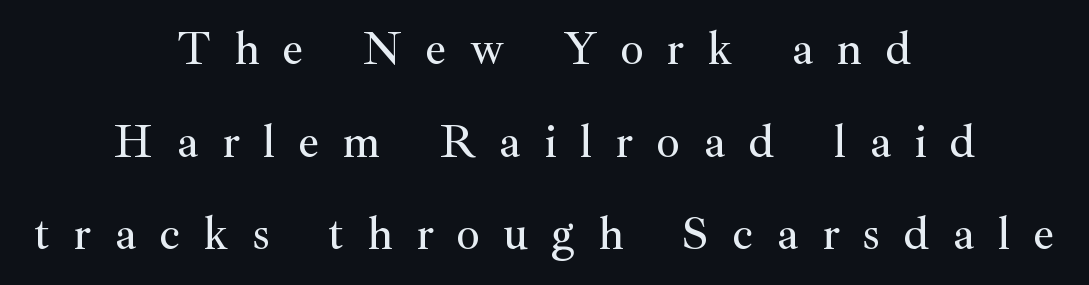
These lines are composed in type with serifs. The space beneath each line is pristine and unruled. The typesetter chose a symmetrical, centered arrangement here. Is the letter spacing exaggerated? Yes — the characters are pushed far apart. Tall strokes in this sample are plumb rather than angled.
